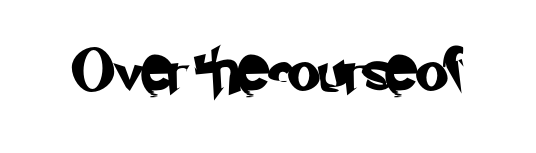
Q: Is the typeface a serif or a sans-serif typeface? A: Sans-serif.
Q: Is the text underlined? A: No.
Q: Is the spacing between letters normal or unusually wide? A: Normal.
Q: Width (condensed, normal, or wide)? A: Normal.
Q: Stroke contrast? A: Low.
Q: x-height? A: Small.
Q: Monospaced? A: No.
